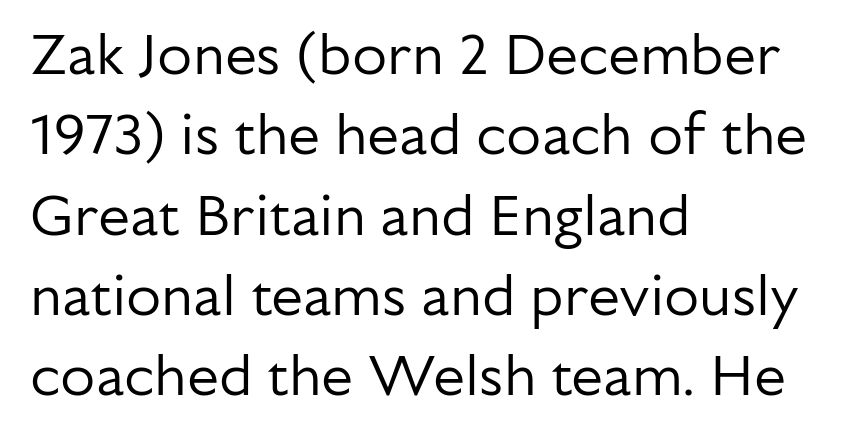
Q: Is the text bold? A: No.
Q: Is the text italic (slanted)? A: No, it is upright.
Q: Is the typeface a serif or a sans-serif typeface? A: Sans-serif.
Q: Is the text underlined? A: No.
Q: How is the paragraph aligned? A: Left-aligned.
Q: Is the spacing between letters normal or unusually wide? A: Normal.
Q: Is the spacing between lines tight, normal or loose? A: Normal.
Q: Width (condensed, normal, or wide)? A: Normal.
Q: Stroke contrast? A: Low.
Q: x-height? A: Medium.
Q: Monospaced? A: No.
